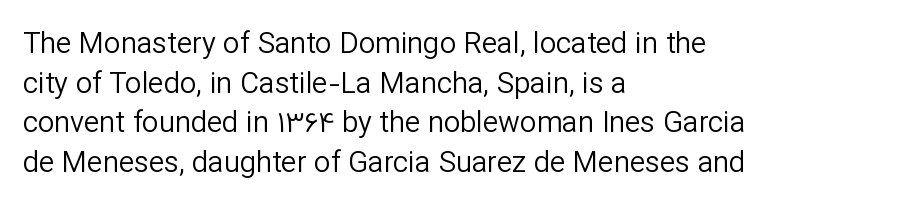
{"serif": "no", "italic": "no", "bold": "no", "weight": "regular", "width": "normal", "stroke_contrast": "low", "x_height": "medium", "monospaced": "no", "underline": "no", "align": "left", "line_spacing": "normal", "line_spacing_ratio": 1.37, "letter_spacing": "normal", "letter_spacing_em": 0.0, "glyph_px": 29}
